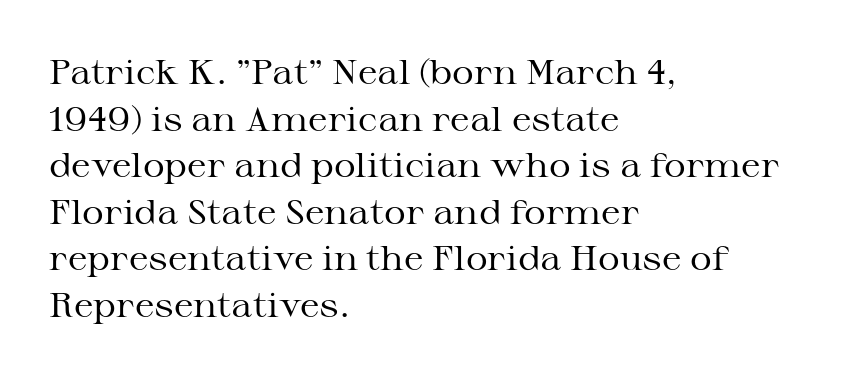
The image shows 34 px regular-weight, wide serif type, upright; set left-aligned, normal line spacing (1.37x), normal letter spacing, not underlined; medium stroke contrast and a medium x-height.
